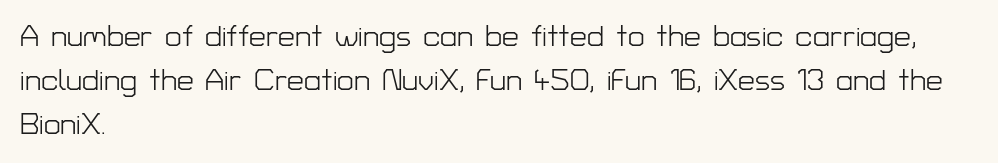
Unmarked baselines from the first word to the last. Quick note: interline space is typical. Vertical stems look standard width or narrower in stroke. Students, note that the glyphs here touch the page at normal intervals. Every row of glyphs begins at an identical x-position on the left. The characters display no serif detailing; their extremities are plain.
